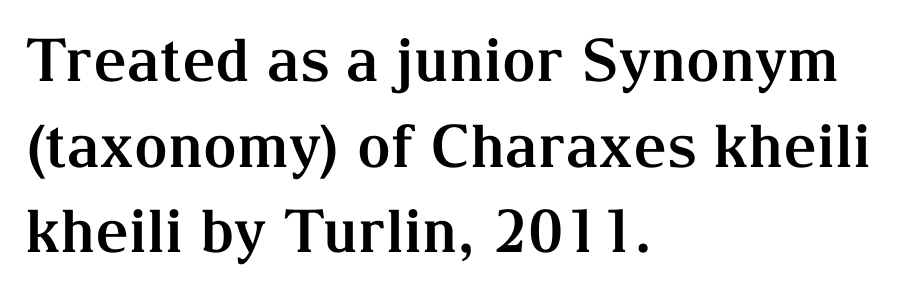
The horizontal fit of the characters is conventional and even. In terms of posture, this sample is upright. These lines are rendered in a variable-pitch font. The setting favours the left margin, as ordinary paragraphs usually do. Unmarked baselines from the first word to the last. The typesetting leans heavy: a genuine bold.
